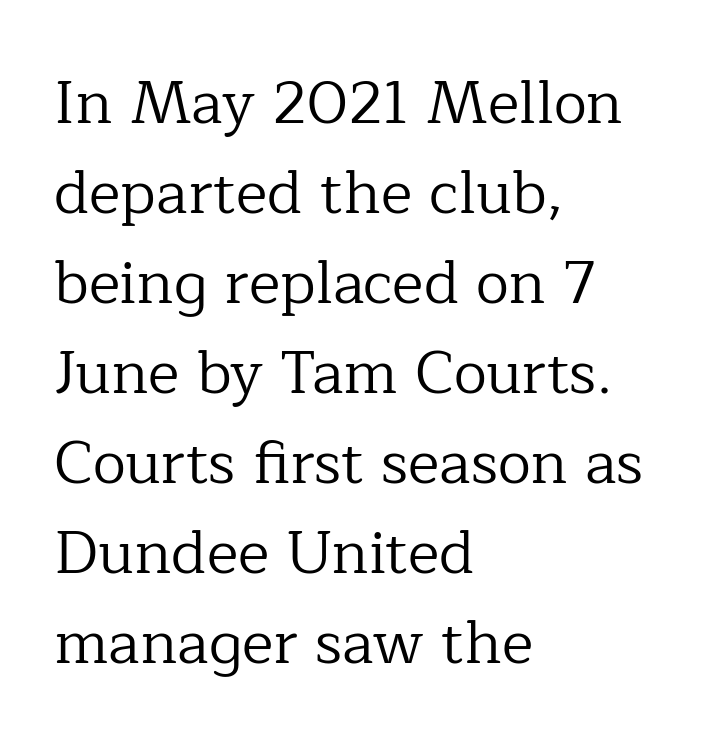
The image shows 60 px regular-weight serif type, upright; set left-aligned, normal line spacing (1.5x), normal letter spacing, not underlined; low stroke contrast and a medium x-height.
